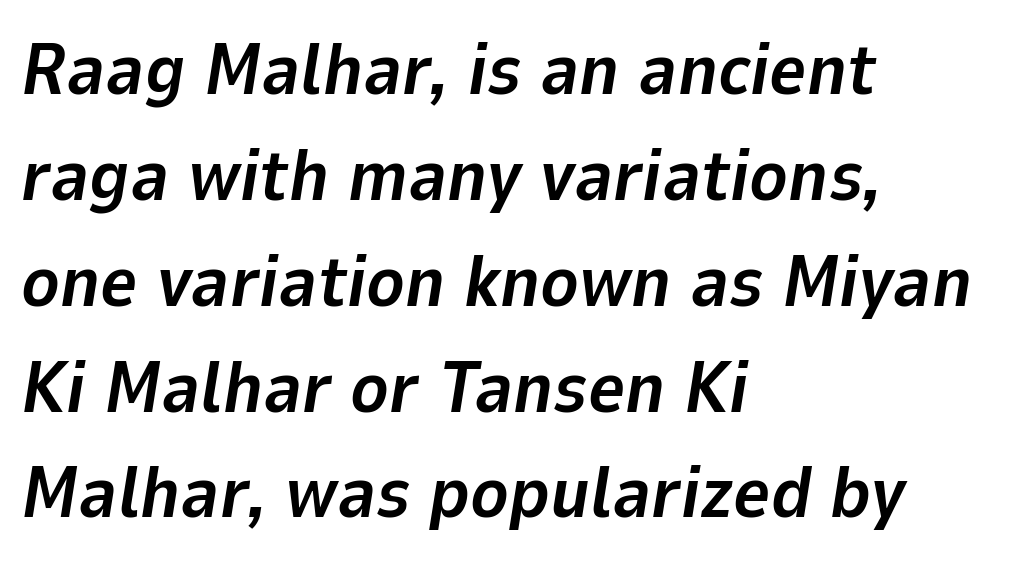
Q: Is the text bold? A: Yes.
Q: Is the text italic (slanted)? A: Yes, it leans right by about 9 degrees.
Q: Is the text underlined? A: No.
Q: How is the paragraph aligned? A: Left-aligned.
Q: Is the spacing between letters normal or unusually wide? A: Normal.
Q: Is the spacing between lines tight, normal or loose? A: Normal.
Q: Width (condensed, normal, or wide)? A: Normal.
Q: Stroke contrast? A: Low.
Q: x-height? A: Medium.
Q: Monospaced? A: No.
